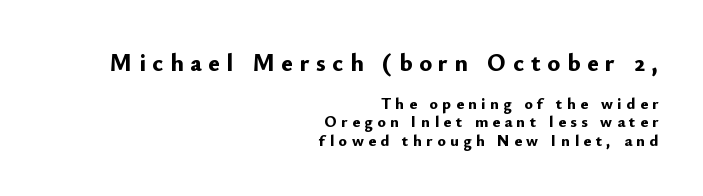
{"italic": "no", "bold": "yes", "underline": "no", "align": "right", "line_spacing": "tight", "line_spacing_ratio": 1.15, "letter_spacing": "wide", "letter_spacing_em": 0.28, "larger_block": "first", "size_ratio": 1.5, "glyph_px": 24}
